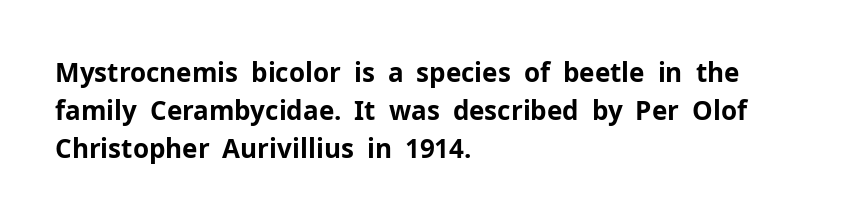
Horizontal alignment here is leftward, the default for most running prose. Nothing unusual about the tracking: characters are spaced as the font intends. Students, observe: this is what conventionally led text looks like. Does the lettering tilt? It doesn't — this is upright.
